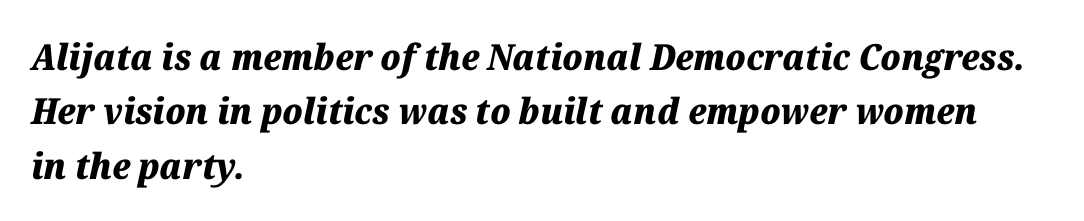
The image shows 36 px heavy type, italic (leaning right); set left-aligned, normal line spacing (1.51x), normal letter spacing, not underlined; medium stroke contrast and a medium x-height.
